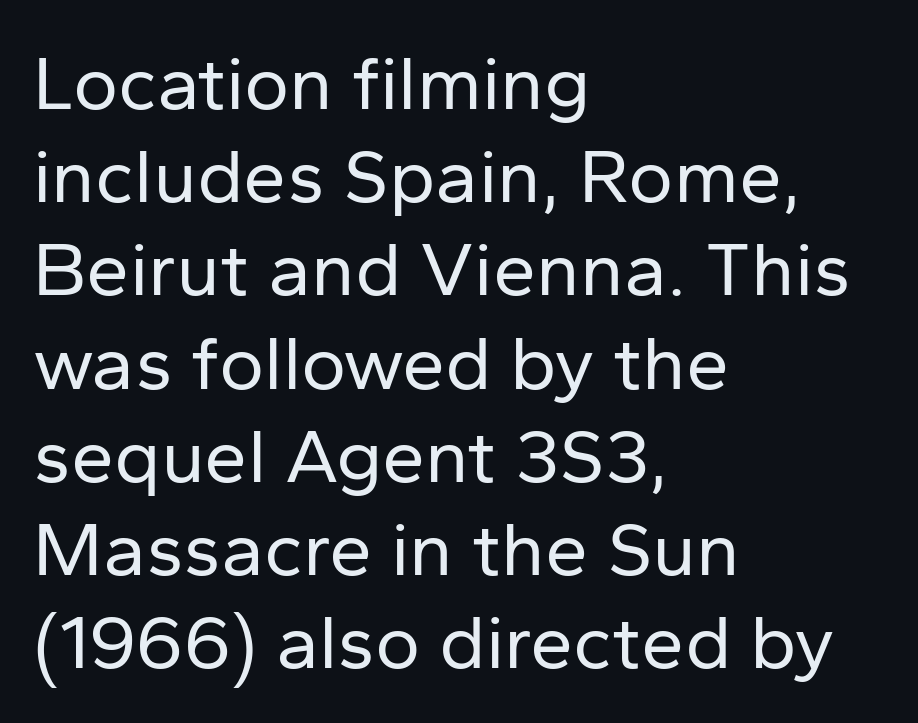
Quick note: underline off. A student would call this left alignment; a typographer would say flush left, rag right. The glyphs in this specimen are sans serif. Ascenders rise straight up at ninety degrees. Bold? No — there's no thickening of the strokes.
